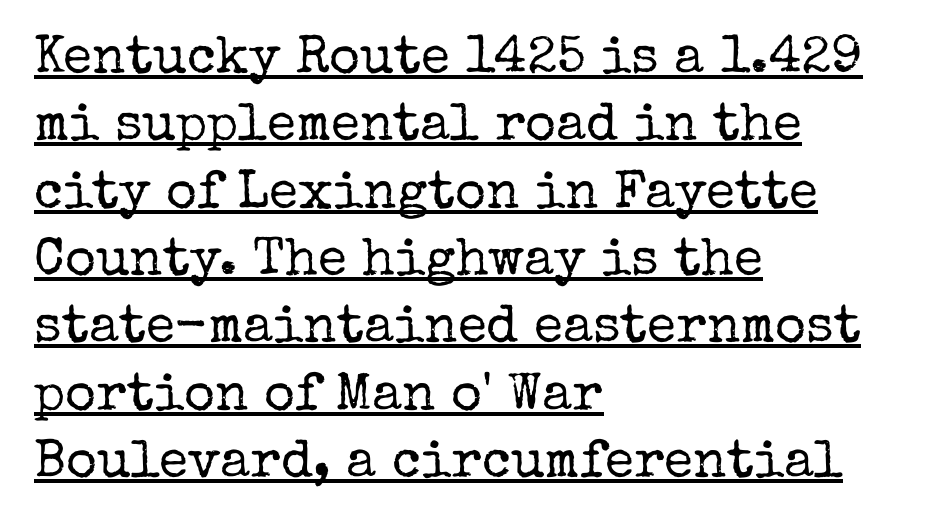
{"serif": "yes", "italic": "no", "bold": "no", "weight": "regular", "width": "normal", "stroke_contrast": "low", "x_height": "medium", "monospaced": "no", "underline": "yes", "align": "left", "line_spacing": "normal", "line_spacing_ratio": 1.27, "letter_spacing": "normal", "letter_spacing_em": 0.0, "glyph_px": 53}
